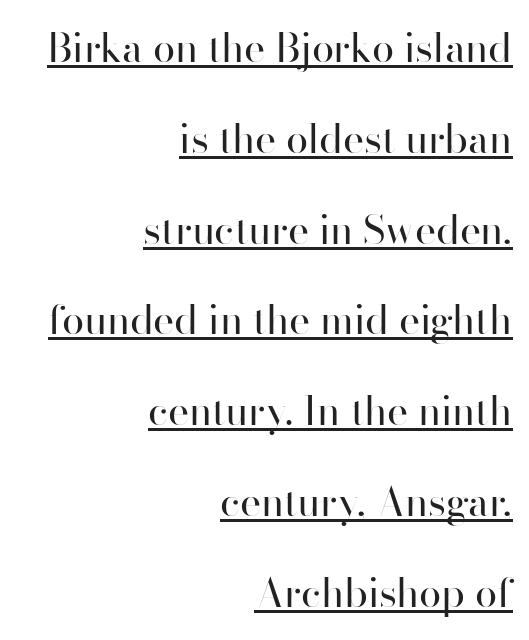
The image shows 40 px regular-weight sans-serif type, upright; set right-aligned, loose line spacing (2.27x), normal letter spacing, underlined; high stroke contrast and a small x-height.
